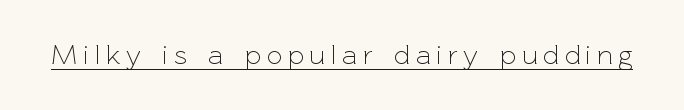
Q: Is the text bold? A: No.
Q: Is the text italic (slanted)? A: No, it is upright.
Q: Is the text underlined? A: Yes.
Q: Is the spacing between letters normal or unusually wide? A: Unusually wide.
